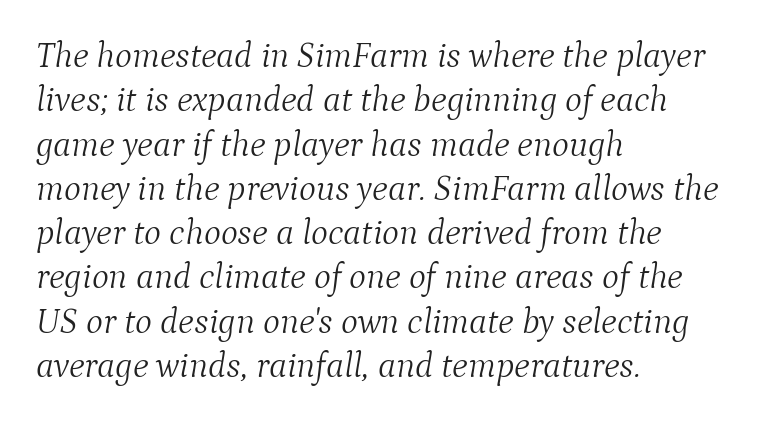
In terms of letterform style, serifs are clearly present. Short and long lines alike share a common starting point at left. Each letter keeps its own natural width here, so spacing adapts to shape. Vertical stems look standard width or narrower in stroke. Any mark beneath the type? The region is blank.
